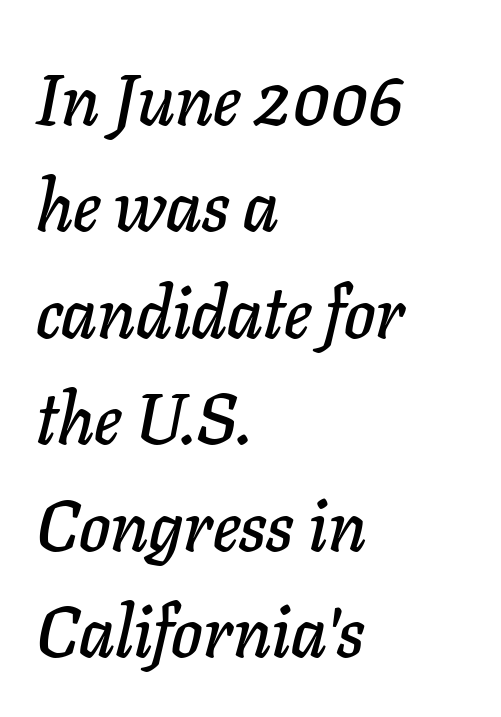
Think of a printed novel: that variable character pitch is what you see here. This is oblique type, the kind used for emphasis or titles. Each row of text sits above clean, open space. Notice how the passage keeps a crisp vertical edge on the left only. In terms of leading, this rendering sits right in the middle.
